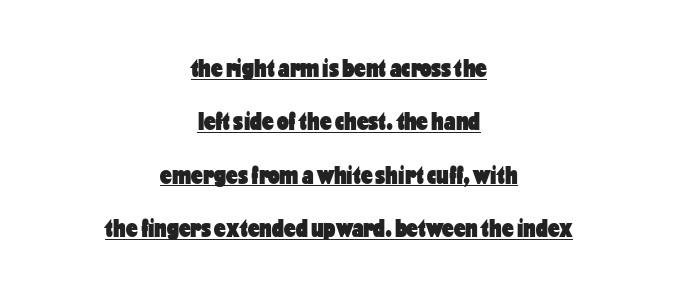
Q: Is the text bold? A: Yes.
Q: Is the text italic (slanted)? A: No, it is upright.
Q: Is the text underlined? A: Yes.
Q: How is the paragraph aligned? A: Centered.
Q: Is the spacing between letters normal or unusually wide? A: Normal.
Q: Is the spacing between lines tight, normal or loose? A: Loose.
